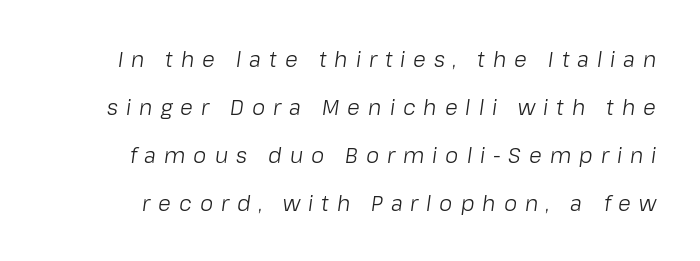
The image shows 21 px text type, italic (leaning right); set loose line spacing (2.28x), unusually wide letter spacing (+0.38 em), not underlined.
